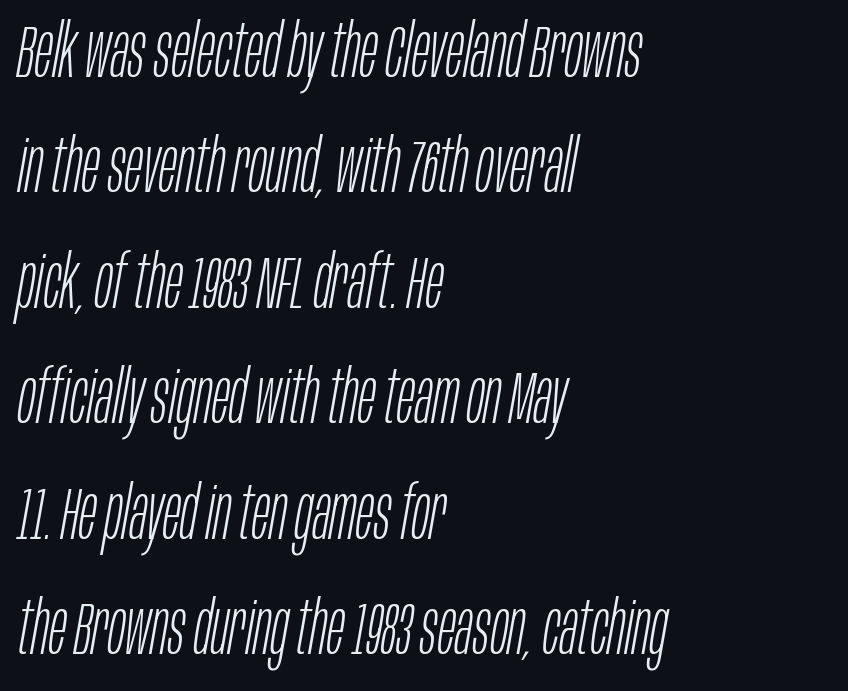
The image shows 74 px light, condensed type, italic (leaning right); set left-aligned, normal line spacing (1.56x), normal letter spacing, not underlined; low stroke contrast and a large x-height.
